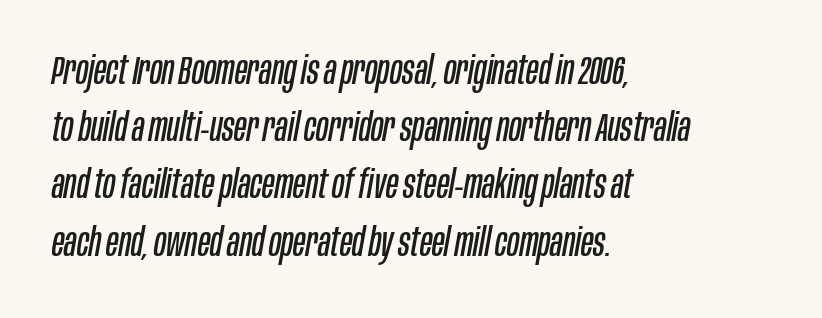
{"italic": "yes", "lean": "right", "slant_degrees": 10, "bold": "no", "weight": "regular", "width": "condensed", "stroke_contrast": "low", "x_height": "large", "monospaced": "no", "underline": "no", "align": "left", "line_spacing": "normal", "line_spacing_ratio": 1.43, "letter_spacing": "normal", "letter_spacing_em": 0.0, "glyph_px": 40}
